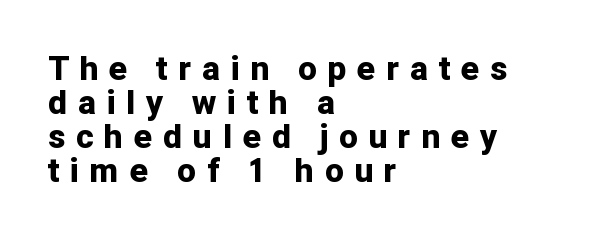
Q: Is the text bold? A: Yes.
Q: Is the text italic (slanted)? A: No, it is upright.
Q: Is the typeface a serif or a sans-serif typeface? A: Sans-serif.
Q: Is the text underlined? A: No.
Q: How is the paragraph aligned? A: Left-aligned.
Q: Is the spacing between letters normal or unusually wide? A: Unusually wide.
Q: Is the spacing between lines tight, normal or loose? A: Tight.
Q: Width (condensed, normal, or wide)? A: Normal.
Q: Stroke contrast? A: Low.
Q: x-height? A: Medium.
Q: Monospaced? A: No.
